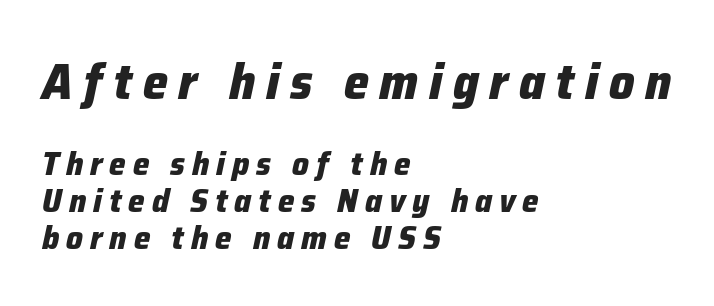
Q: Is the text bold? A: Yes.
Q: Is the text italic (slanted)? A: Yes, it leans right by about 12 degrees.
Q: Is the text underlined? A: No.
Q: How is the paragraph aligned? A: Left-aligned.
Q: Is the spacing between letters normal or unusually wide? A: Unusually wide.
Q: Is the spacing between lines tight, normal or loose? A: Tight.
Q: Which block of text is set in a larger size, the first (top) or the second (bottom)? A: The first (top) one.
Q: Width (condensed, normal, or wide)? A: Normal.
Q: Stroke contrast? A: Low.
Q: x-height? A: Medium.
Q: Monospaced? A: No.
